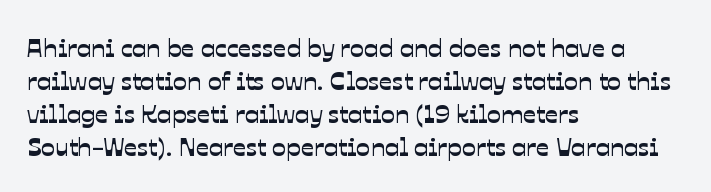
The image shows 26 px text type; set left-aligned, normal line spacing (1.27x), normal letter spacing, not underlined.
